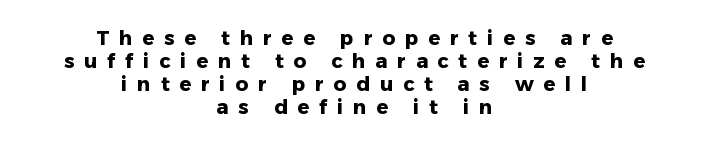
The image shows 20 px bold type, upright; set centered, tight line spacing (1.15x), unusually wide letter spacing (+0.49 em), not underlined.
